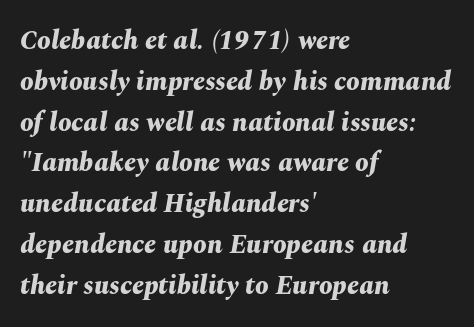
Q: Is the text bold? A: Yes.
Q: Is the text italic (slanted)? A: Yes, it leans right by about 10 degrees.
Q: Is the text underlined? A: No.
Q: How is the paragraph aligned? A: Left-aligned.
Q: Is the spacing between letters normal or unusually wide? A: Normal.
Q: Is the spacing between lines tight, normal or loose? A: Normal.
